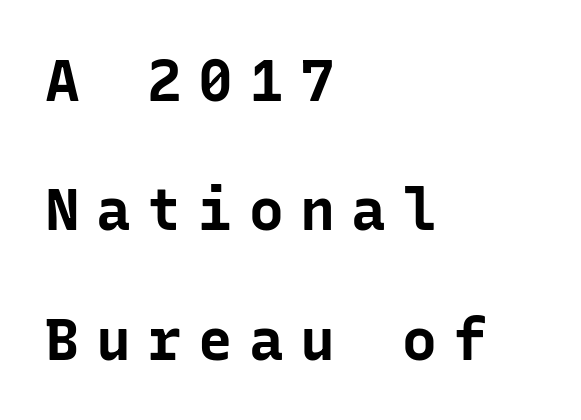
{"serif": "no", "italic": "no", "bold": "yes", "weight": "bold", "width": "normal", "stroke_contrast": "low", "x_height": "medium", "monospaced": "yes", "underline": "no", "align": "left", "line_spacing": "loose", "line_spacing_ratio": 2.23, "letter_spacing": "wide", "letter_spacing_em": 0.28, "glyph_px": 58}
